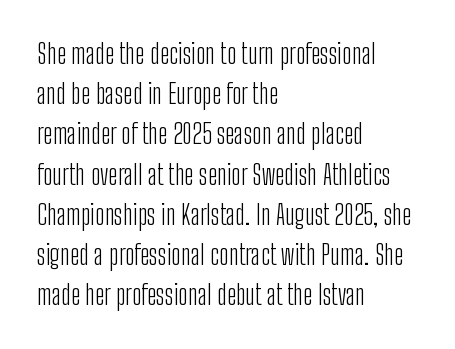
{"italic": "no", "bold": "no", "underline": "no", "align": "left", "line_spacing": "normal", "line_spacing_ratio": 1.49, "letter_spacing": "normal", "letter_spacing_em": 0.0, "glyph_px": 27}
